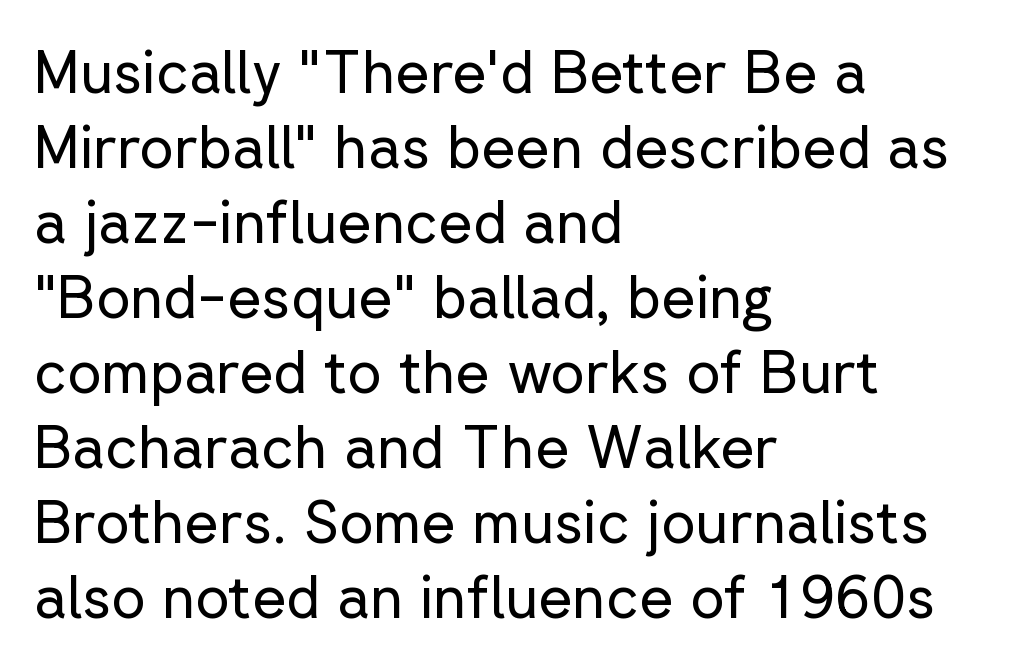
Q: Is the text bold? A: No.
Q: Is the text italic (slanted)? A: No, it is upright.
Q: Is the typeface a serif or a sans-serif typeface? A: Sans-serif.
Q: Is the text underlined? A: No.
Q: How is the paragraph aligned? A: Left-aligned.
Q: Is the spacing between letters normal or unusually wide? A: Normal.
Q: Is the spacing between lines tight, normal or loose? A: Normal.
Q: Width (condensed, normal, or wide)? A: Normal.
Q: Stroke contrast? A: Low.
Q: x-height? A: Medium.
Q: Monospaced? A: No.
